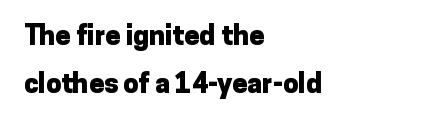
A typesetter would mark this as roman, not italic. The typesetter chose a ragged-right arrangement here. The zone under the glyphs is completely vacant. Glyph-to-glyph distance matches everyday printed text.
